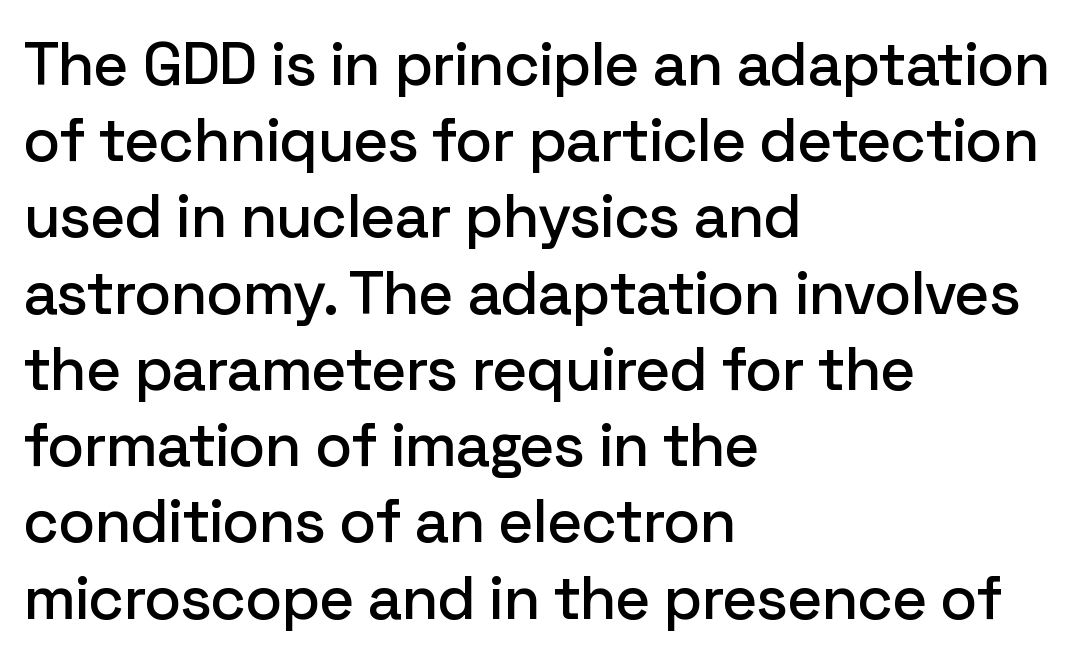
Q: Is the text italic (slanted)? A: No, it is upright.
Q: Is the typeface a serif or a sans-serif typeface? A: Sans-serif.
Q: Is the text underlined? A: No.
Q: How is the paragraph aligned? A: Left-aligned.
Q: Is the spacing between letters normal or unusually wide? A: Normal.
Q: Is the spacing between lines tight, normal or loose? A: Normal.
Q: Width (condensed, normal, or wide)? A: Normal.
Q: Stroke contrast? A: Low.
Q: x-height? A: Medium.
Q: Monospaced? A: No.
